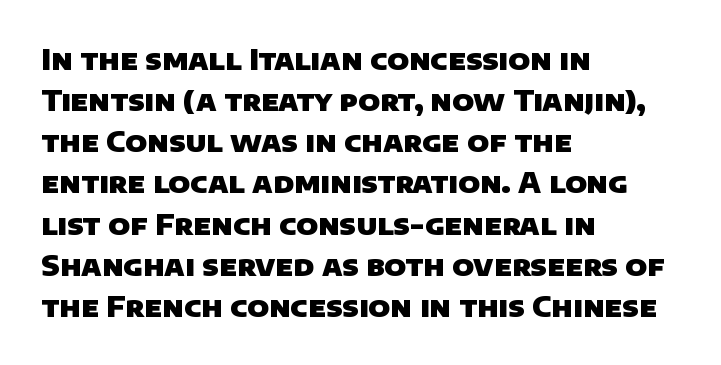
The image shows 28 px heavy sans-serif type; set left-aligned, normal line spacing (1.47x), normal letter spacing, not underlined; low stroke contrast and a large x-height.
